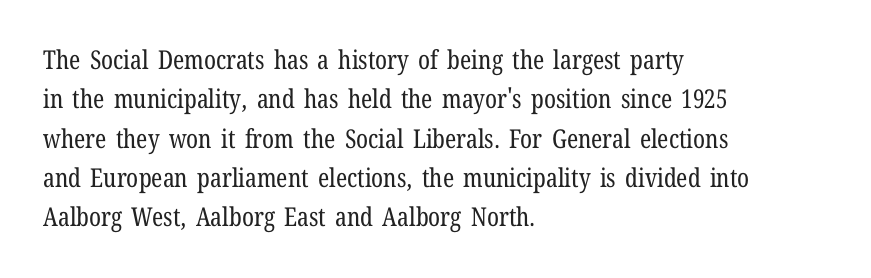
A typesetter would mark this as roman, not italic. Does the leading feel generous? No, just average. The typesetter chose a ragged-right arrangement here. The gaps between neighbouring characters are ordinary and unremarkable. Is this a heavy cut? Hardly; it is regular or lighter. The space directly below the letters is spotless.
